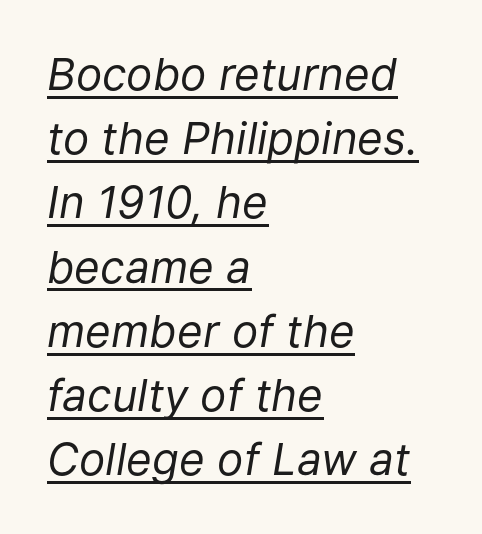
{"italic": "yes", "lean": "right", "slant_degrees": 9, "bold": "no", "weight": "regular", "width": "normal", "stroke_contrast": "low", "x_height": "medium", "monospaced": "no", "underline": "yes", "align": "left", "line_spacing": "normal", "line_spacing_ratio": 1.46, "letter_spacing": "normal", "letter_spacing_em": 0.0, "glyph_px": 44}
